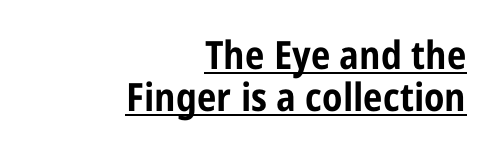
Q: Is the text bold? A: Yes.
Q: Is the text italic (slanted)? A: No, it is upright.
Q: Is the typeface a serif or a sans-serif typeface? A: Sans-serif.
Q: Is the text underlined? A: Yes.
Q: How is the paragraph aligned? A: Right-aligned.
Q: Is the spacing between letters normal or unusually wide? A: Normal.
Q: Is the spacing between lines tight, normal or loose? A: Tight.
Q: Width (condensed, normal, or wide)? A: Condensed.
Q: Stroke contrast? A: Low.
Q: x-height? A: Medium.
Q: Monospaced? A: No.
